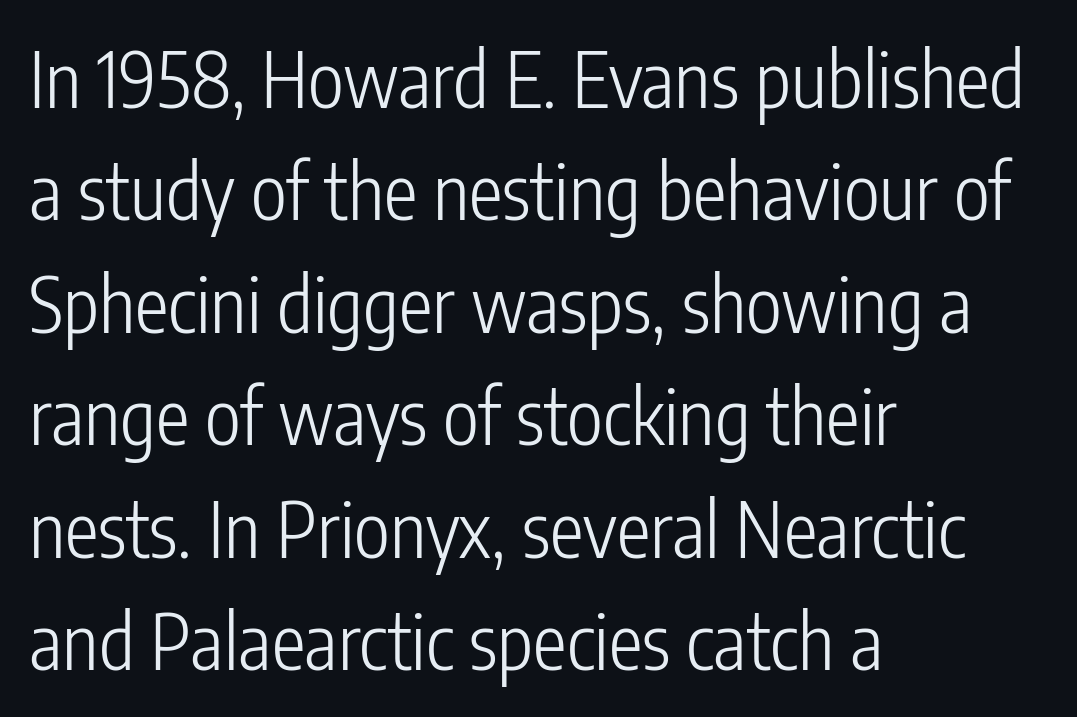
{"serif": "no", "italic": "no", "bold": "no", "weight": "light", "width": "condensed", "stroke_contrast": "low", "x_height": "medium", "monospaced": "no", "underline": "no", "align": "left", "line_spacing": "normal", "line_spacing_ratio": 1.48, "letter_spacing": "normal", "letter_spacing_em": 0.0, "glyph_px": 76}
